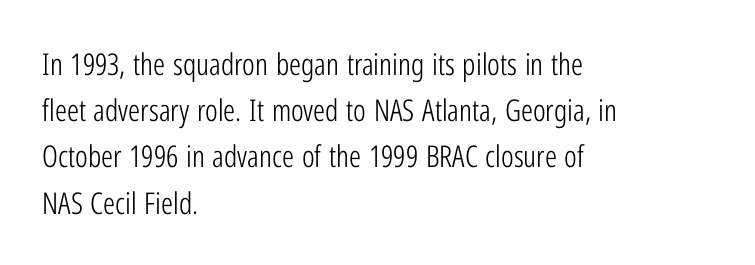
Q: Is the text bold? A: No.
Q: Is the text italic (slanted)? A: No, it is upright.
Q: Is the typeface a serif or a sans-serif typeface? A: Sans-serif.
Q: Is the text underlined? A: No.
Q: How is the paragraph aligned? A: Left-aligned.
Q: Is the spacing between letters normal or unusually wide? A: Normal.
Q: Is the spacing between lines tight, normal or loose? A: Normal.
Q: Width (condensed, normal, or wide)? A: Condensed.
Q: Stroke contrast? A: Low.
Q: x-height? A: Medium.
Q: Monospaced? A: No.
